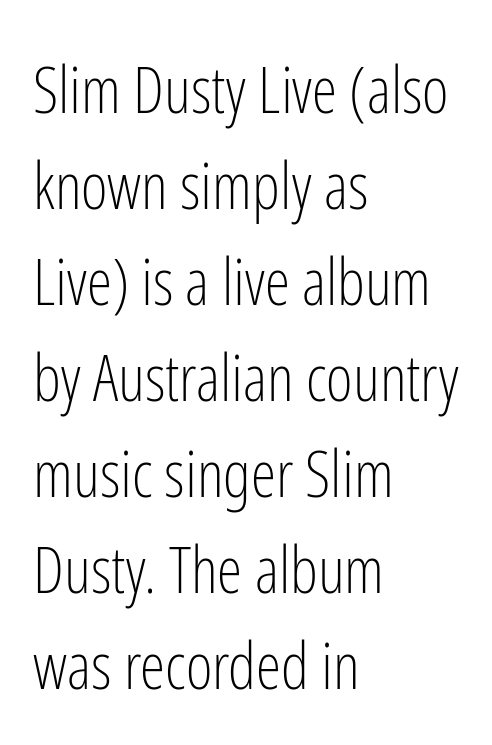
{"serif": "no", "italic": "no", "bold": "no", "weight": "light", "width": "condensed", "stroke_contrast": "low", "x_height": "medium", "monospaced": "no", "underline": "no", "align": "left", "line_spacing": "normal", "line_spacing_ratio": 1.5, "letter_spacing": "normal", "letter_spacing_em": 0.0, "glyph_px": 64}
